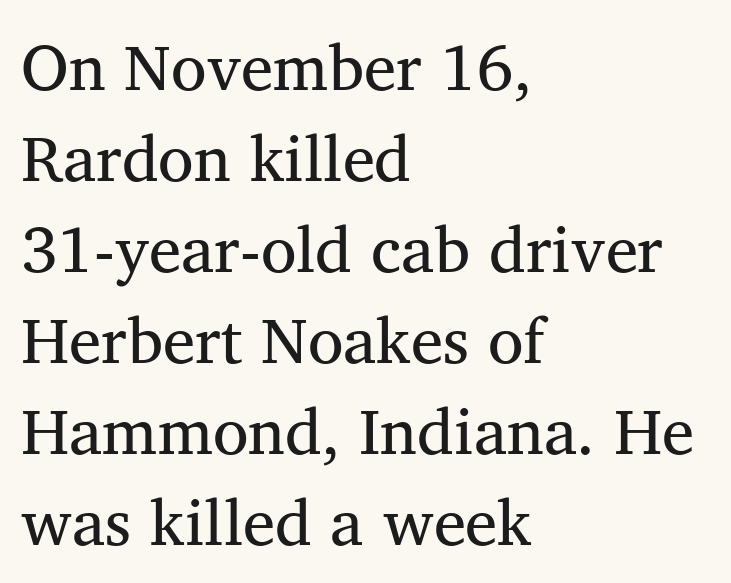
The image shows 65 px regular-weight serif type, upright; set left-aligned, normal line spacing (1.4x), normal letter spacing, not underlined; medium stroke contrast and a medium x-height.
